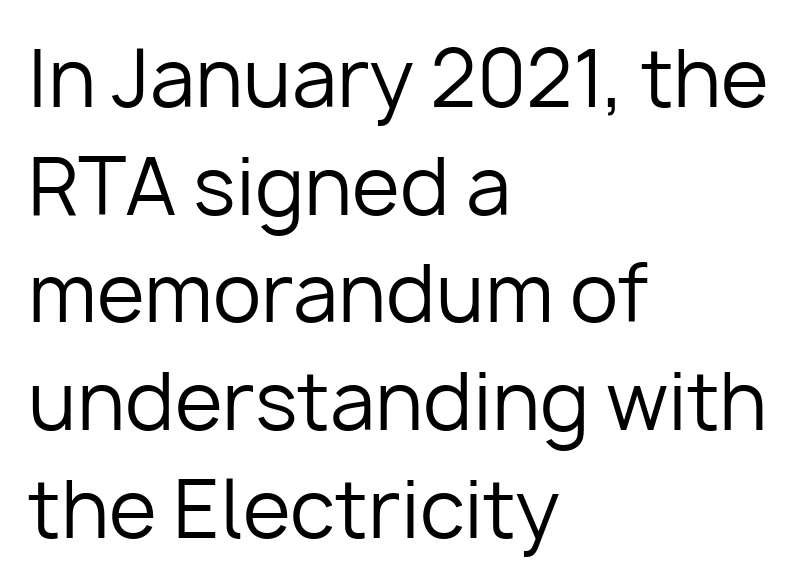
You could not count columns in this text — the font is proportionally spaced. This sample uses an upright cut, with every glyph sitting square on the baseline. Check the space under the baseline: it is left empty. All the whitespace from short lines collects on the right. Characters follow at the spacing the type designer built in.
